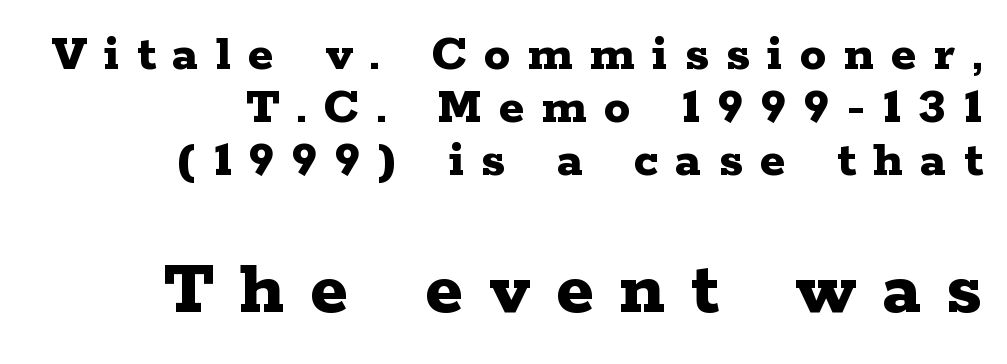
Check under the words: just untouched page. Every character sits straight up, as roman type does. Which margin do the lines hug? The right one — the left edge is uneven. The passage shown has open, widely tracked lettering throughout. Chunky letters — that's bold for sure. Summary of vertical rhythm: compact, with narrow interline spacing.
